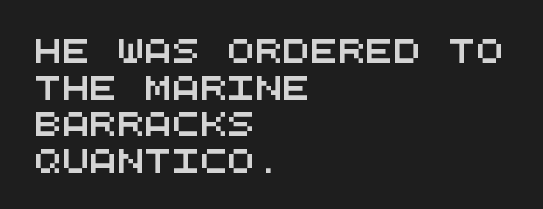
Q: Is the text underlined? A: No.
Q: How is the paragraph aligned? A: Left-aligned.
Q: Is the spacing between letters normal or unusually wide? A: Normal.
Q: Is the spacing between lines tight, normal or loose? A: Normal.
